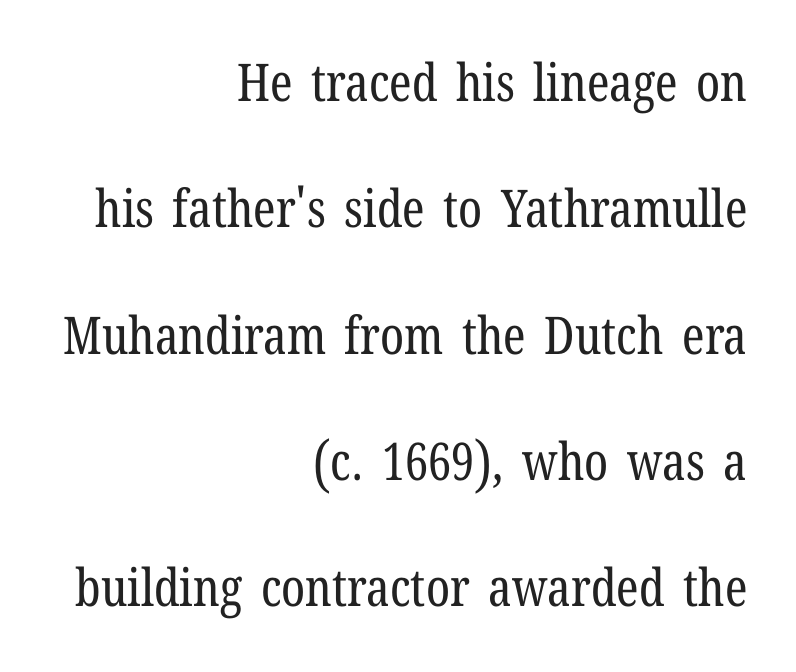
The image shows 52 px regular-weight, condensed serif type, upright; set right-aligned, loose line spacing (2.43x), normal letter spacing, not underlined; low stroke contrast and a medium x-height.
